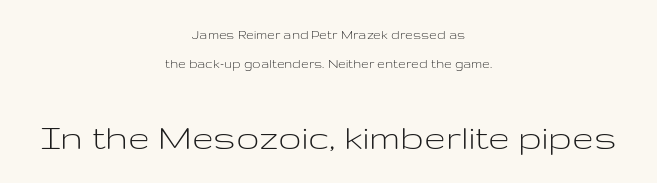
{"serif": "no", "italic": "no", "bold": "no", "weight": "light", "width": "wide", "stroke_contrast": "low", "x_height": "medium", "monospaced": "no", "underline": "no", "align": "center", "line_spacing": "loose", "line_spacing_ratio": 2.1, "letter_spacing": "normal", "letter_spacing_em": 0.0, "larger_block": "second", "size_ratio": 2.79, "glyph_px": 39}
